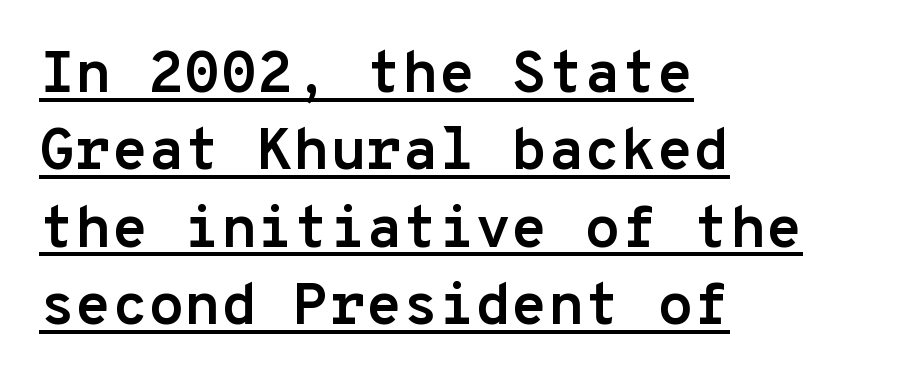
{"serif": "no", "italic": "no", "bold": "yes", "weight": "semibold", "width": "normal", "stroke_contrast": "low", "x_height": "medium", "monospaced": "yes", "underline": "yes", "align": "left", "line_spacing": "normal", "line_spacing_ratio": 1.31, "letter_spacing": "normal", "letter_spacing_em": 0.0, "glyph_px": 59}
